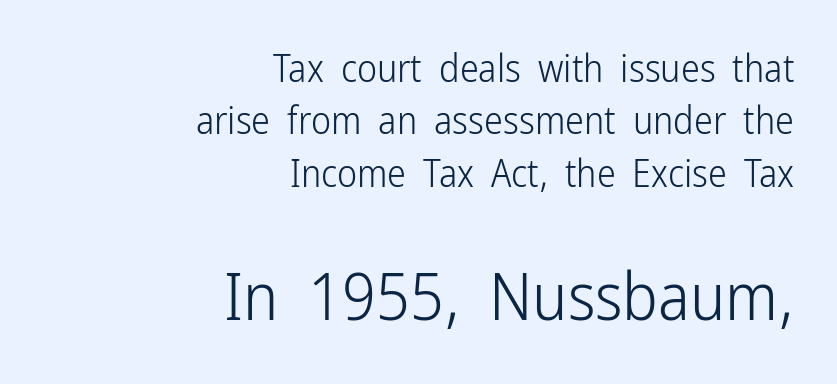
The image shows 66 px light, condensed sans-serif type, upright; set right-aligned, normal line spacing (1.38x), normal letter spacing, not underlined; the second (bottom) block is 1.74x larger; low stroke contrast and a medium x-height.
